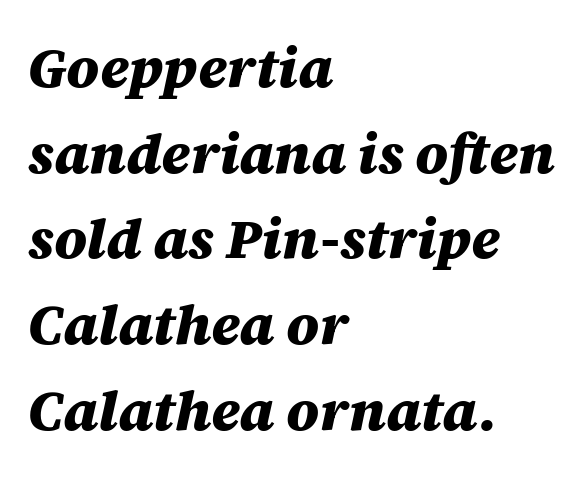
Q: Is the text bold? A: Yes.
Q: Is the text italic (slanted)? A: Yes, it leans right by about 12 degrees.
Q: Is the text underlined? A: No.
Q: How is the paragraph aligned? A: Left-aligned.
Q: Is the spacing between letters normal or unusually wide? A: Normal.
Q: Is the spacing between lines tight, normal or loose? A: Normal.
Q: Width (condensed, normal, or wide)? A: Normal.
Q: Stroke contrast? A: Medium.
Q: x-height? A: Large.
Q: Monospaced? A: No.
